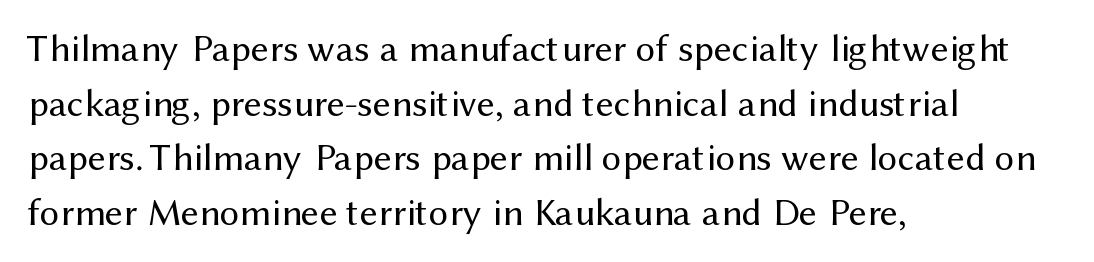
Q: Is the text bold? A: No.
Q: Is the text italic (slanted)? A: No, it is upright.
Q: Is the typeface a serif or a sans-serif typeface? A: Sans-serif.
Q: Is the text underlined? A: No.
Q: How is the paragraph aligned? A: Left-aligned.
Q: Is the spacing between letters normal or unusually wide? A: Normal.
Q: Is the spacing between lines tight, normal or loose? A: Normal.
Q: Width (condensed, normal, or wide)? A: Normal.
Q: Stroke contrast? A: Medium.
Q: x-height? A: Medium.
Q: Monospaced? A: No.
